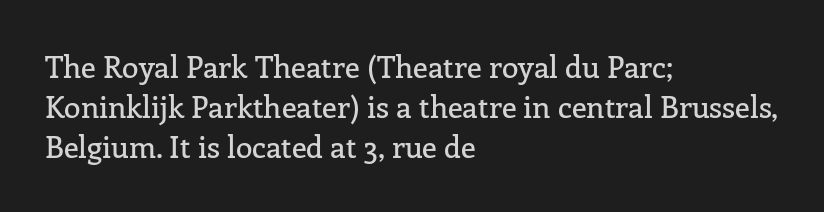
The lettering holds an erect, upright posture throughout. The compositor pushed each line to the left boundary. A typesetter would call this leading conventional body-copy spacing. A bare baseline throughout the passage. A typesetter would call this proportional, since set widths differ per character.
